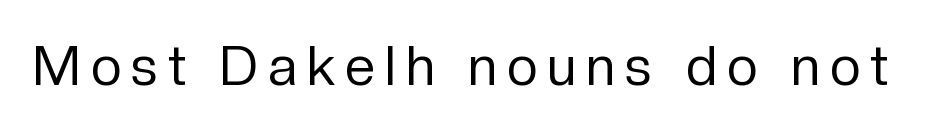
Q: Is the text bold? A: No.
Q: Is the text italic (slanted)? A: No, it is upright.
Q: Is the typeface a serif or a sans-serif typeface? A: Sans-serif.
Q: Is the text underlined? A: No.
Q: Width (condensed, normal, or wide)? A: Normal.
Q: Stroke contrast? A: Low.
Q: x-height? A: Medium.
Q: Monospaced? A: No.
